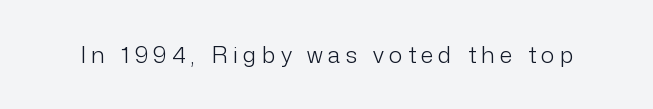
The foot of each line stays bare and open. Spacing between characters has been opened up far beyond the box default. Ink coverage per letter is moderate at most. You can tell it's not italic because the verticals are truly vertical.
